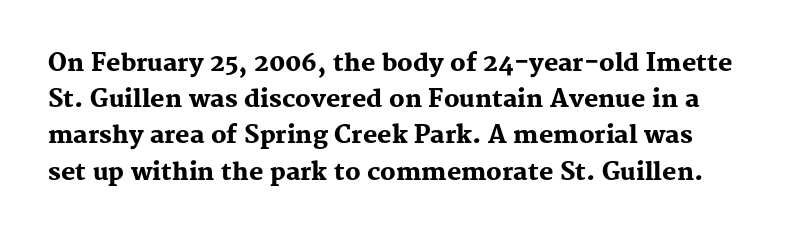
{"italic": "no", "bold": "yes", "underline": "no", "line_spacing": "normal", "line_spacing_ratio": 1.51, "letter_spacing": "normal", "letter_spacing_em": 0.0, "glyph_px": 24}
